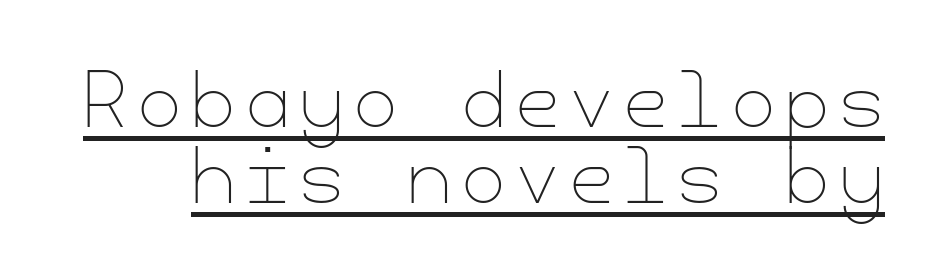
{"italic": "no", "bold": "no", "weight": "thin", "width": "normal", "stroke_contrast": "low", "x_height": "small", "underline": "yes", "line_spacing": "tight", "line_spacing_ratio": 1.05, "glyph_px": 72}
